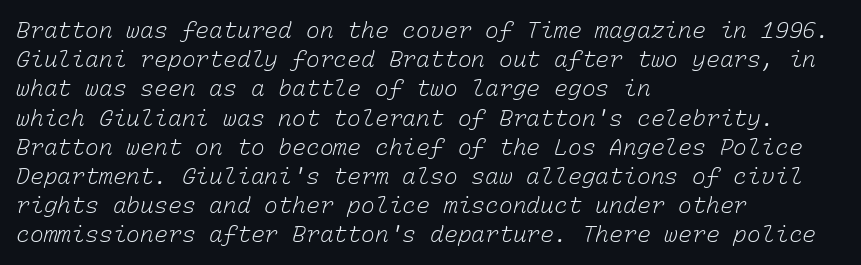
{"bold": "no", "underline": "no", "align": "left", "line_spacing": "normal", "line_spacing_ratio": 1.27, "letter_spacing": "normal", "letter_spacing_em": 0.0, "glyph_px": 23}
